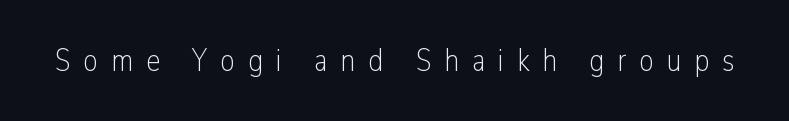
{"serif": "no", "italic": "no", "bold": "no", "weight": "light", "width": "condensed", "stroke_contrast": "low", "x_height": "medium", "monospaced": "no", "underline": "no", "letter_spacing": "wide", "letter_spacing_em": 0.4, "glyph_px": 32}
